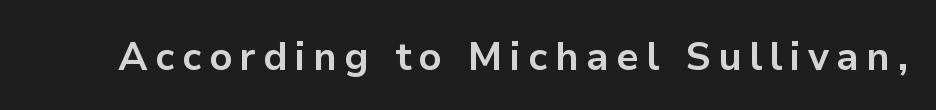
Q: Is the text bold? A: Yes.
Q: Is the text italic (slanted)? A: No, it is upright.
Q: Is the typeface a serif or a sans-serif typeface? A: Sans-serif.
Q: Is the text underlined? A: No.
Q: Width (condensed, normal, or wide)? A: Normal.
Q: Stroke contrast? A: Low.
Q: x-height? A: Medium.
Q: Monospaced? A: No.
